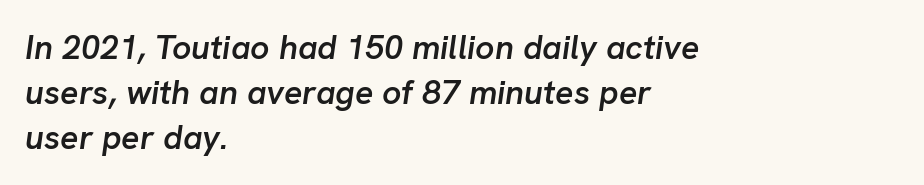
{"italic": "yes", "lean": "right", "slant_degrees": 8, "bold": "semi", "weight": "semibold", "width": "normal", "stroke_contrast": "low", "x_height": "medium", "monospaced": "no", "underline": "no", "align": "left", "line_spacing": "normal", "line_spacing_ratio": 1.32, "letter_spacing": "normal", "letter_spacing_em": 0.0, "glyph_px": 34}
